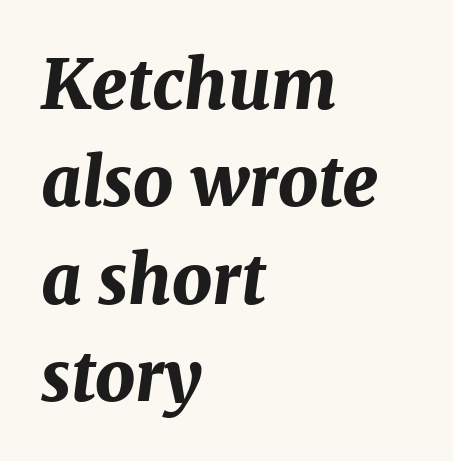
{"italic": "yes", "lean": "right", "slant_degrees": 7, "bold": "yes", "weight": "bold", "width": "normal", "stroke_contrast": "medium", "x_height": "medium", "monospaced": "no", "underline": "no", "align": "left", "line_spacing": "normal", "line_spacing_ratio": 1.41, "letter_spacing": "normal", "letter_spacing_em": 0.0, "glyph_px": 69}
